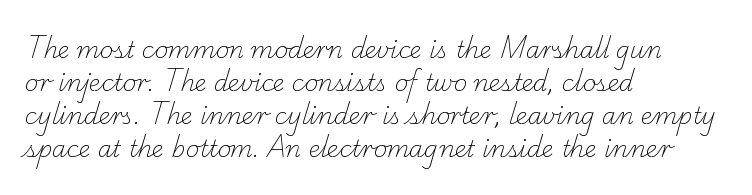
Is the stroke heavy? The answer is a plain regular-or-lighter. A bare baseline throughout the passage. Each line starts at the same left margin while the right side varies. Here the glyphs are tracked normally, forming tight word shapes.
